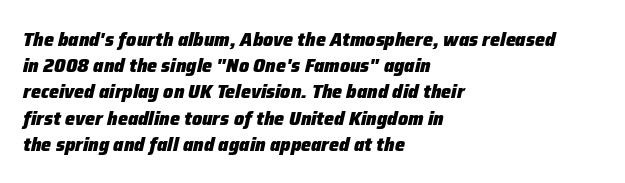
Honestly, the row spacing looks completely unremarkable. The glyphs have the mass of a bold cut. The space beneath each line is pristine and unruled. The font's italic variant was chosen for this text.
